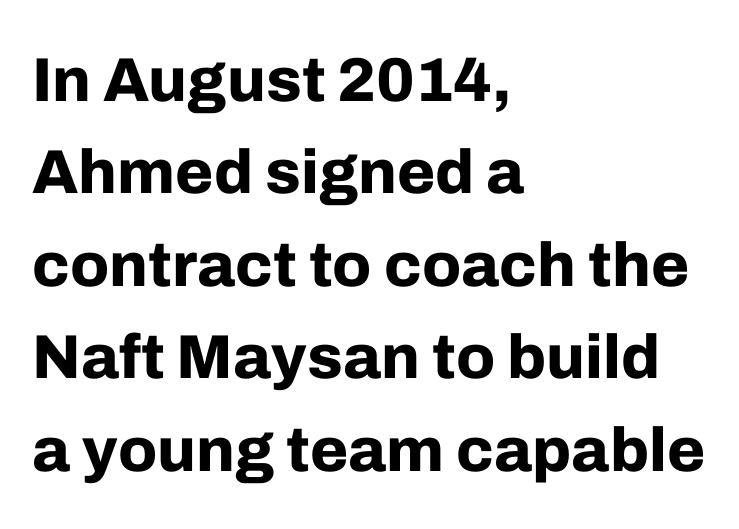
Posture: straight, roman, zero tilt. To sum up the face: it is a sans, with no serifs. Proportional: the letters do not fall into vertical columns. Line starts are locked; line ends wander.
